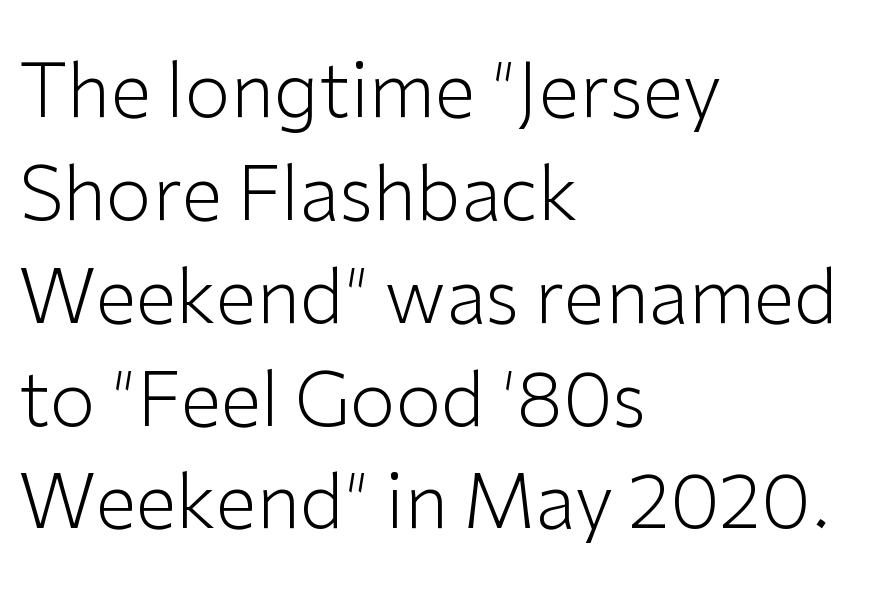
The image shows 74 px light sans-serif type, upright; set left-aligned, normal line spacing (1.39x), normal letter spacing, not underlined; low stroke contrast and a medium x-height.
